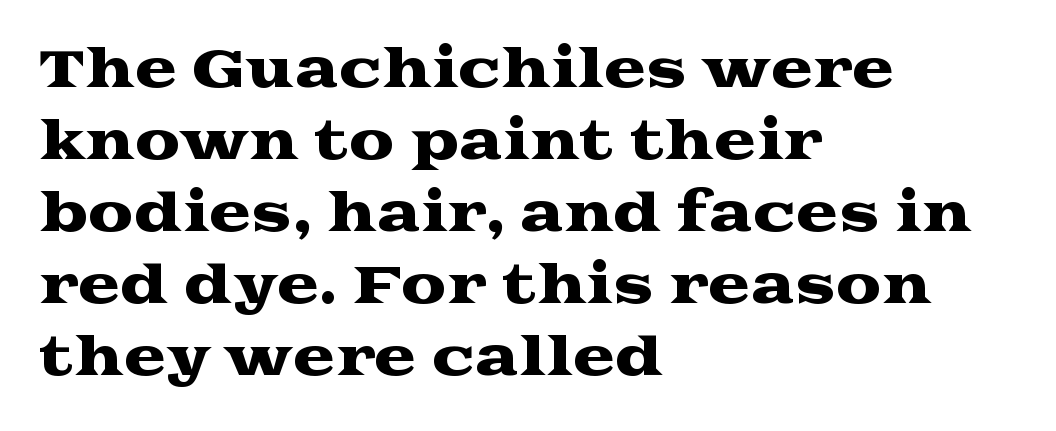
Q: Is the text italic (slanted)? A: No, it is upright.
Q: Is the typeface a serif or a sans-serif typeface? A: Serif.
Q: Is the text underlined? A: No.
Q: How is the paragraph aligned? A: Left-aligned.
Q: Is the spacing between letters normal or unusually wide? A: Normal.
Q: Is the spacing between lines tight, normal or loose? A: Normal.
Q: Width (condensed, normal, or wide)? A: Wide.
Q: Stroke contrast? A: Medium.
Q: x-height? A: Medium.
Q: Monospaced? A: No.
